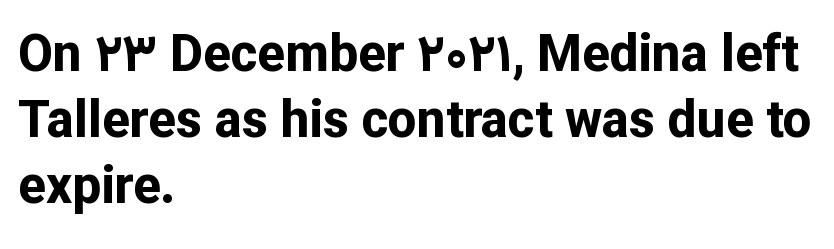
{"serif": "no", "italic": "no", "bold": "yes", "weight": "bold", "width": "normal", "stroke_contrast": "low", "x_height": "medium", "monospaced": "no", "underline": "no", "align": "left", "line_spacing": "normal", "line_spacing_ratio": 1.29, "letter_spacing": "normal", "letter_spacing_em": 0.0, "glyph_px": 51}
